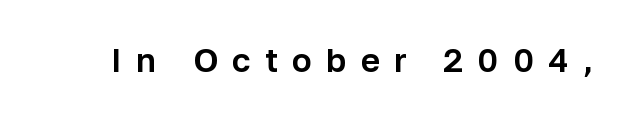
Each letter's strokes conclude bluntly, with no projecting serifs. Underlining? Definitely not there. Does the lettering tilt? It doesn't — this is upright. Note the varied advance widths — an 'i' is clearly narrower than an 'm'. You could only call the tracking loose — the letters float apart.
